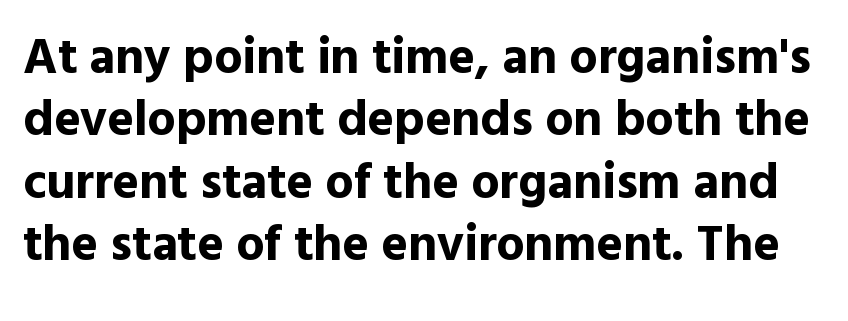
Q: Is the text bold? A: Yes.
Q: Is the text italic (slanted)? A: No, it is upright.
Q: Is the typeface a serif or a sans-serif typeface? A: Sans-serif.
Q: Is the text underlined? A: No.
Q: Is the spacing between letters normal or unusually wide? A: Normal.
Q: Is the spacing between lines tight, normal or loose? A: Normal.
Q: Width (condensed, normal, or wide)? A: Normal.
Q: x-height? A: Medium.
Q: Monospaced? A: No.
